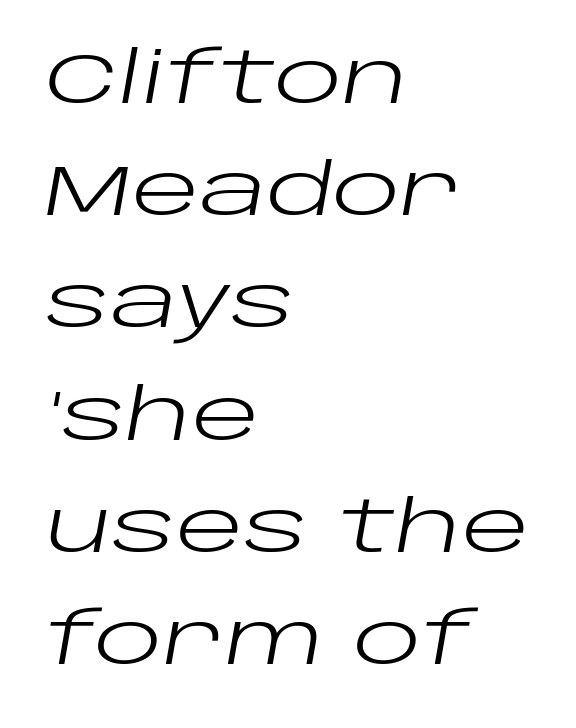
{"italic": "yes", "lean": "right", "slant_degrees": 10, "bold": "no", "weight": "regular", "width": "wide", "stroke_contrast": "low", "x_height": "large", "monospaced": "no", "underline": "no", "align": "left", "line_spacing": "normal", "line_spacing_ratio": 1.58, "letter_spacing": "normal", "letter_spacing_em": 0.0, "glyph_px": 71}
